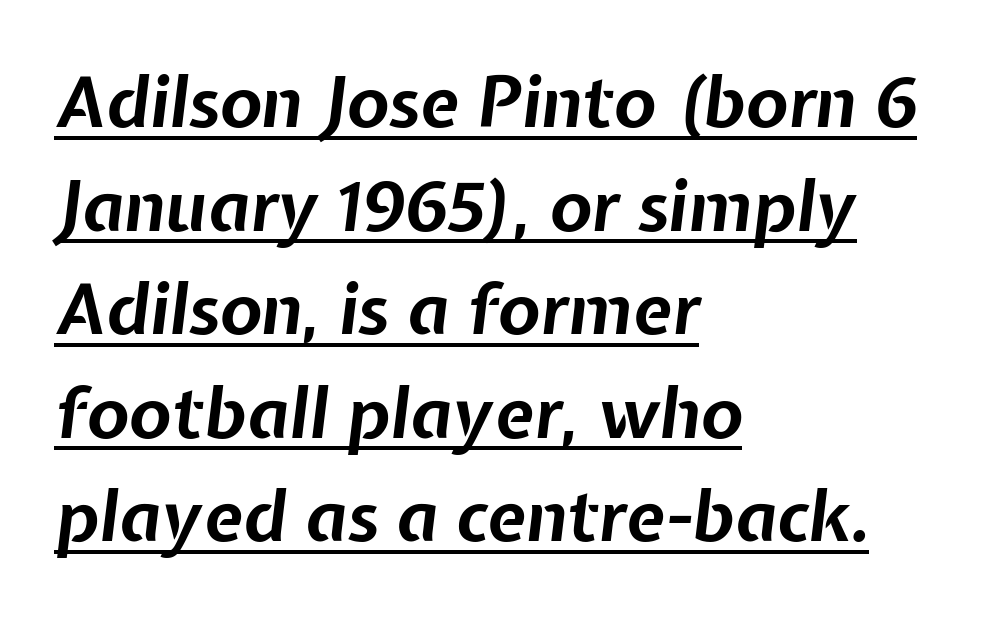
Q: Is the text bold? A: Yes.
Q: Is the text italic (slanted)? A: Yes, it leans right by about 7 degrees.
Q: Is the text underlined? A: Yes.
Q: How is the paragraph aligned? A: Left-aligned.
Q: Is the spacing between letters normal or unusually wide? A: Normal.
Q: Is the spacing between lines tight, normal or loose? A: Normal.
Q: Width (condensed, normal, or wide)? A: Normal.
Q: Stroke contrast? A: Low.
Q: x-height? A: Medium.
Q: Monospaced? A: No.
